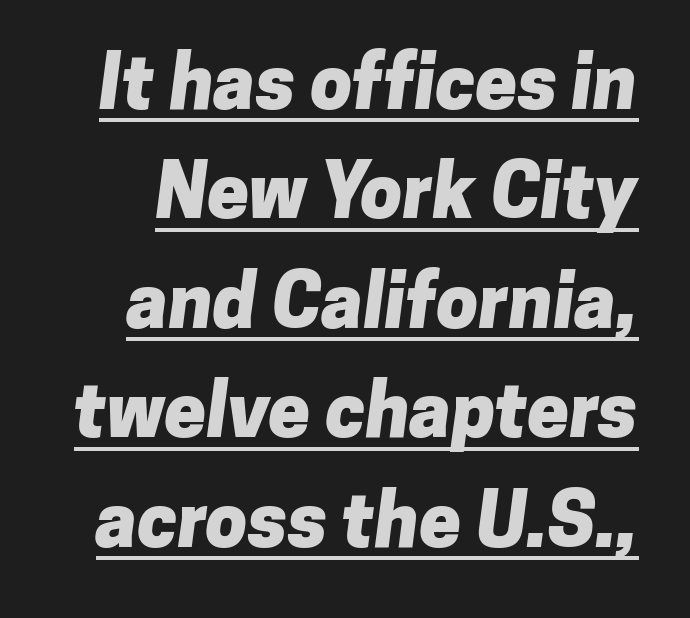
Q: Is the text bold? A: Yes.
Q: Is the typeface a serif or a sans-serif typeface? A: Sans-serif.
Q: Is the text underlined? A: Yes.
Q: Is the spacing between letters normal or unusually wide? A: Normal.
Q: Is the spacing between lines tight, normal or loose? A: Normal.
Q: Width (condensed, normal, or wide)? A: Normal.
Q: Stroke contrast? A: Low.
Q: x-height? A: Medium.
Q: Monospaced? A: No.
